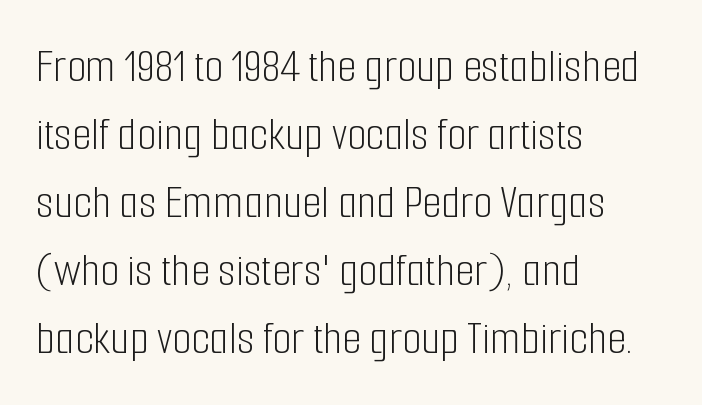
Q: Is the text bold? A: No.
Q: Is the text italic (slanted)? A: No, it is upright.
Q: Is the typeface a serif or a sans-serif typeface? A: Sans-serif.
Q: Is the text underlined? A: No.
Q: How is the paragraph aligned? A: Left-aligned.
Q: Is the spacing between letters normal or unusually wide? A: Normal.
Q: Is the spacing between lines tight, normal or loose? A: Normal.
Q: Width (condensed, normal, or wide)? A: Condensed.
Q: Stroke contrast? A: Low.
Q: x-height? A: Medium.
Q: Monospaced? A: No.
